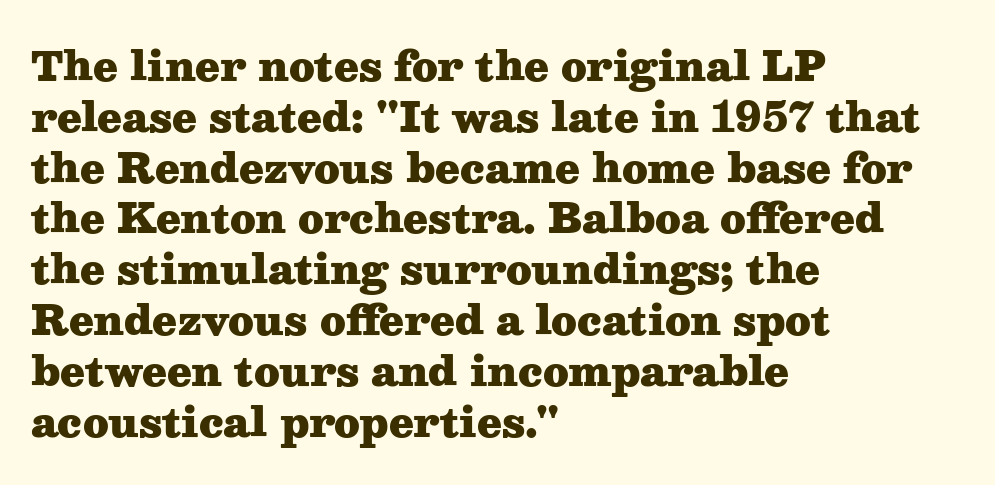
The image shows 40 px heavy, wide serif type, upright; set left-aligned, normal line spacing (1.27x), normal letter spacing, not underlined; medium stroke contrast and a medium x-height.
